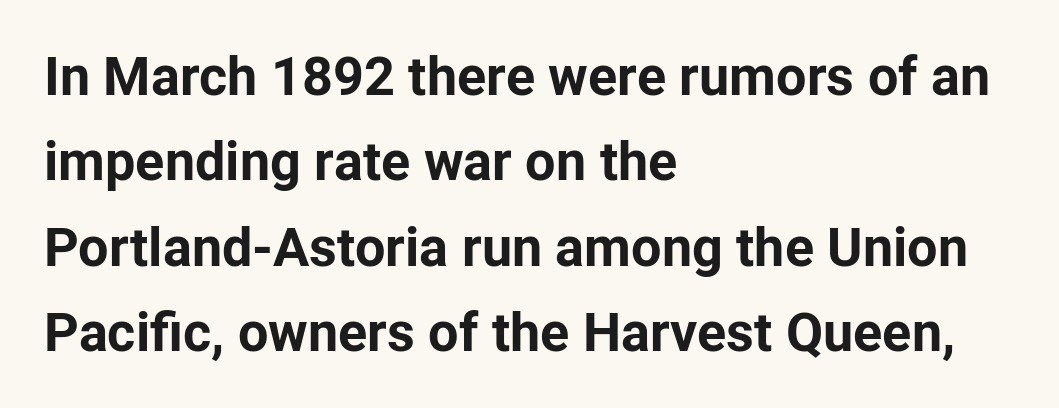
{"serif": "no", "italic": "no", "bold": "yes", "weight": "bold", "width": "normal", "stroke_contrast": "low", "x_height": "medium", "monospaced": "no", "underline": "no", "align": "left", "line_spacing": "normal", "line_spacing_ratio": 1.58, "letter_spacing": "normal", "letter_spacing_em": 0.0, "glyph_px": 54}
